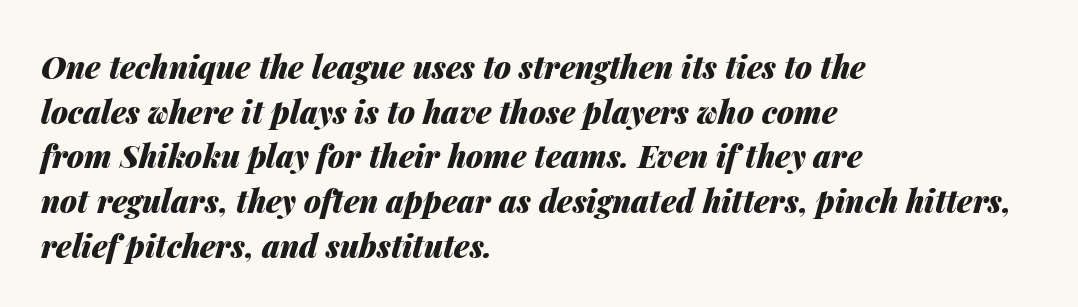
{"italic": "yes", "lean": "right", "slant_degrees": 14, "bold": "yes", "weight": "heavy", "width": "normal", "stroke_contrast": "medium", "x_height": "medium", "monospaced": "no", "underline": "no", "align": "left", "line_spacing": "normal", "line_spacing_ratio": 1.44, "letter_spacing": "normal", "letter_spacing_em": 0.0, "glyph_px": 31}
